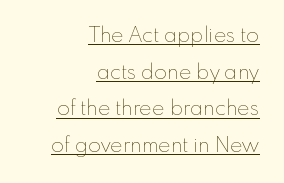
The image shows 21 px text type, upright; set right-aligned, line spacing 1.75x, normal letter spacing, underlined.
